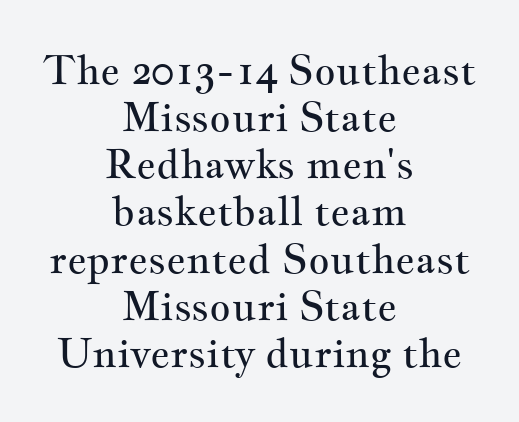
A roman cut, with each character standing at attention. This reads as an unemphasized weight, regular at the heaviest. Is this a fixed-width face? No — the glyphs have proportional, varying widths. Plain, unruled lines of type.
